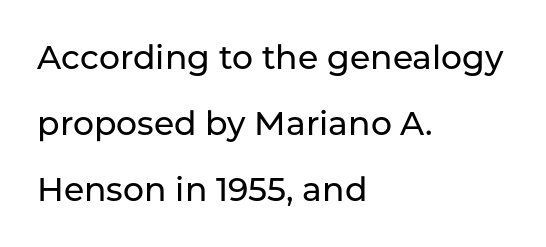
Q: Is the text italic (slanted)? A: No, it is upright.
Q: Is the typeface a serif or a sans-serif typeface? A: Sans-serif.
Q: Is the text underlined? A: No.
Q: How is the paragraph aligned? A: Left-aligned.
Q: Is the spacing between letters normal or unusually wide? A: Normal.
Q: Is the spacing between lines tight, normal or loose? A: Loose.
Q: Width (condensed, normal, or wide)? A: Normal.
Q: Stroke contrast? A: Low.
Q: x-height? A: Medium.
Q: Monospaced? A: No.
